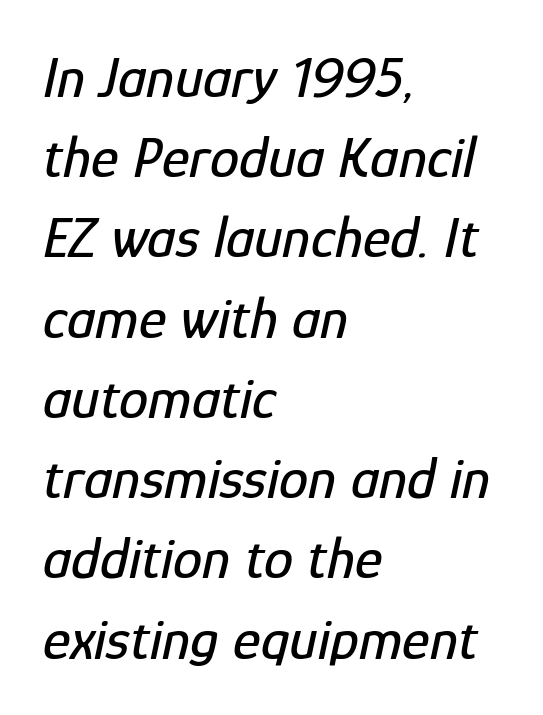
The image shows 59 px condensed type, italic (leaning right); set left-aligned, normal line spacing (1.36x), normal letter spacing, not underlined; low stroke contrast and a medium x-height.
